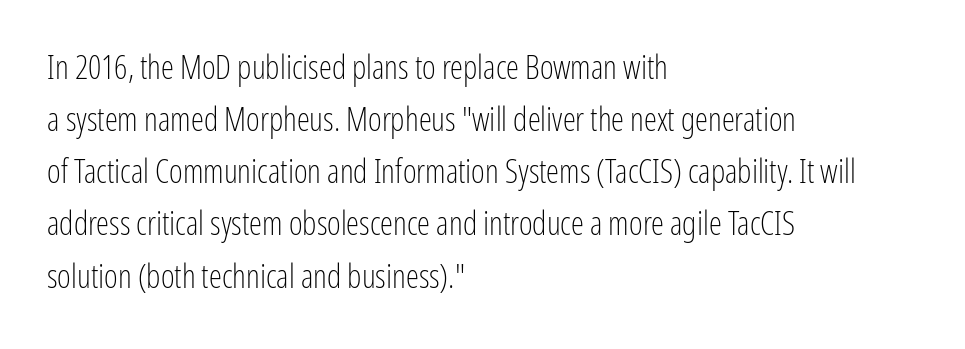
Q: Is the text bold? A: No.
Q: Is the text italic (slanted)? A: No, it is upright.
Q: Is the typeface a serif or a sans-serif typeface? A: Sans-serif.
Q: Is the text underlined? A: No.
Q: How is the paragraph aligned? A: Left-aligned.
Q: Is the spacing between letters normal or unusually wide? A: Normal.
Q: Is the spacing between lines tight, normal or loose? A: Normal.
Q: Width (condensed, normal, or wide)? A: Condensed.
Q: Stroke contrast? A: Low.
Q: x-height? A: Medium.
Q: Monospaced? A: No.
